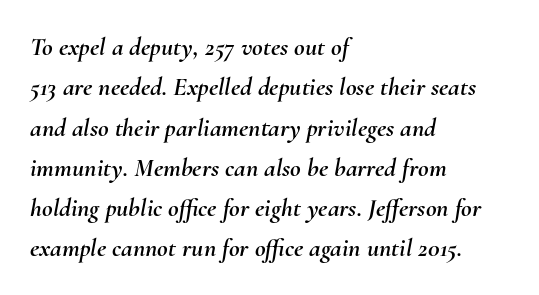
Q: Is the text italic (slanted)? A: Yes, it leans right by about 10 degrees.
Q: Is the text underlined? A: No.
Q: How is the paragraph aligned? A: Left-aligned.
Q: Is the spacing between letters normal or unusually wide? A: Normal.
Q: Is the spacing between lines tight, normal or loose? A: Normal.
